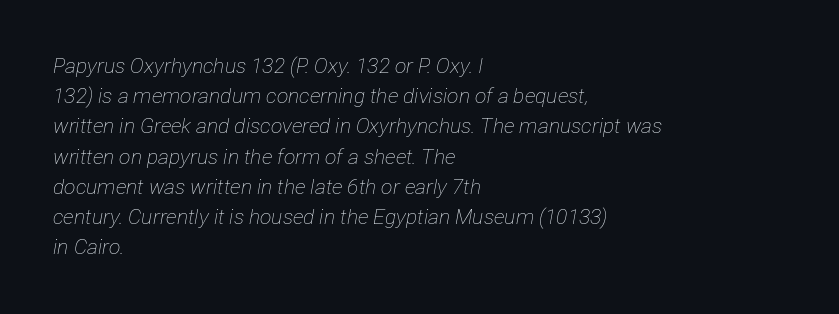
{"italic": "yes", "lean": "right", "slant_degrees": 12, "bold": "no", "underline": "no", "align": "left", "line_spacing": "normal", "line_spacing_ratio": 1.44, "letter_spacing": "normal", "letter_spacing_em": 0.0, "glyph_px": 21}
